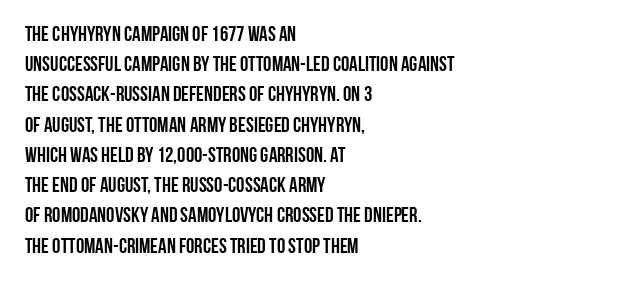
The image shows 21 px text type, upright; set left-aligned, normal line spacing (1.44x), normal letter spacing, not underlined.
